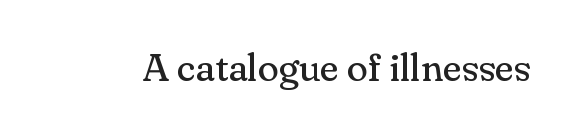
The string is rendered with underlining switched off. The rendering uses natural spacing where letterforms have individual widths. Inter-character spacing is left at the font's built-in metrics. These lines are composed in type with serifs. A roman cut, with each character standing at attention. Weight: in the light-to-regular range.
